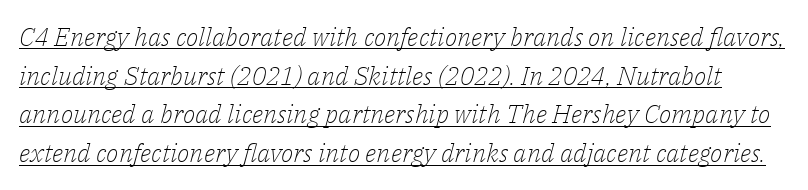
{"italic": "yes", "lean": "right", "slant_degrees": 14, "bold": "no", "underline": "yes", "line_spacing": "normal", "line_spacing_ratio": 1.49, "letter_spacing": "normal", "letter_spacing_em": 0.0, "glyph_px": 26}
